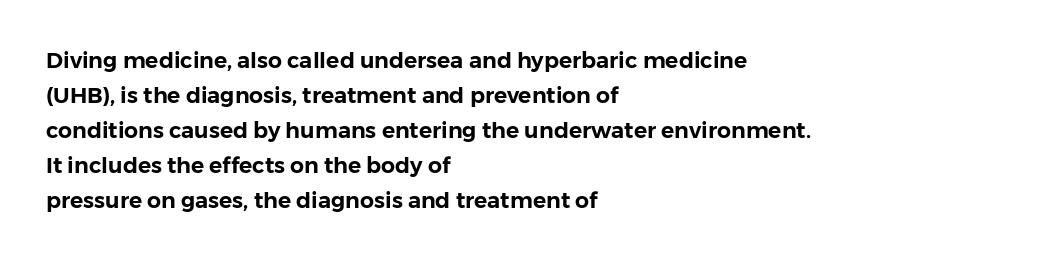
The vertical gap from one line to the next is medium. In terms of posture, this sample is upright. The ragged edge is on the right, which tells us the setting is flush left. Look at the tracking — it's just the regular setting, nothing added. Only glyphs here, with clear space below each row.
